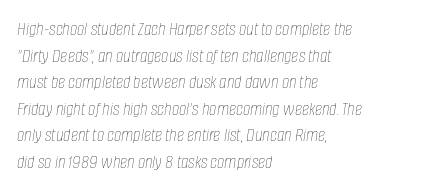
Q: Is the text bold? A: No.
Q: Is the text italic (slanted)? A: Yes, it leans right by about 8 degrees.
Q: Is the text underlined? A: No.
Q: How is the paragraph aligned? A: Left-aligned.
Q: Is the spacing between letters normal or unusually wide? A: Normal.
Q: Is the spacing between lines tight, normal or loose? A: Normal.
